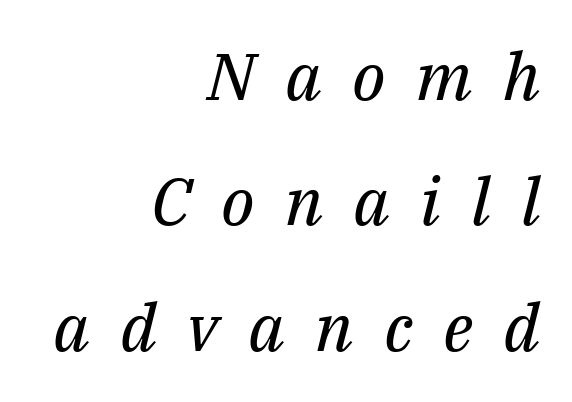
{"serif": "yes", "italic": "yes", "lean": "right", "slant_degrees": 14, "bold": "no", "weight": "regular", "width": "normal", "stroke_contrast": "medium", "x_height": "medium", "monospaced": "no", "underline": "no", "align": "right", "line_spacing": "loose", "line_spacing_ratio": 1.9, "letter_spacing": "wide", "letter_spacing_em": 0.46, "glyph_px": 66}
